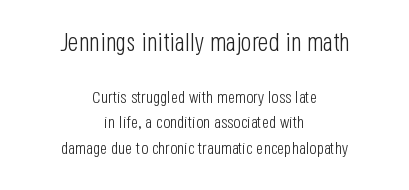
{"italic": "no", "bold": "no", "underline": "no", "align": "center", "line_spacing": "normal", "line_spacing_ratio": 1.51, "letter_spacing": "normal", "letter_spacing_em": 0.0, "larger_block": "first", "size_ratio": 1.47, "glyph_px": 25}
